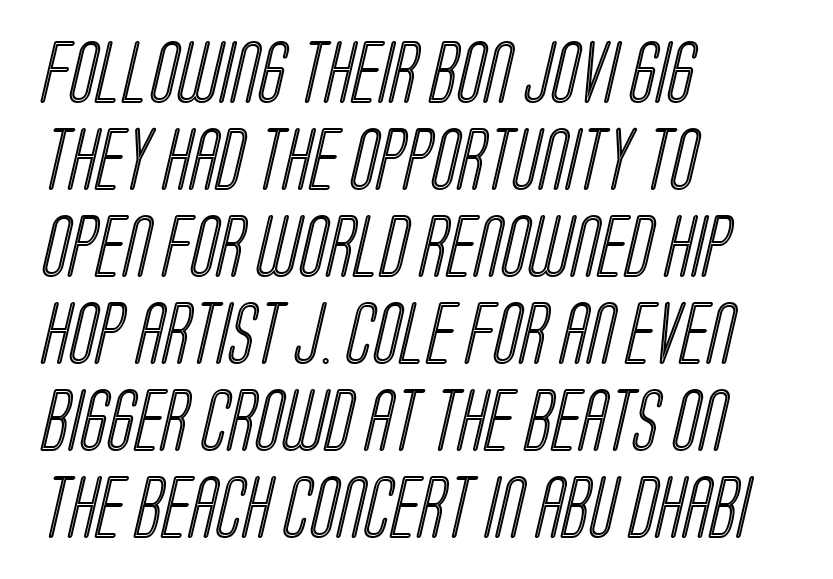
Q: Is the text underlined? A: No.
Q: How is the paragraph aligned? A: Left-aligned.
Q: Is the spacing between letters normal or unusually wide? A: Normal.
Q: Is the spacing between lines tight, normal or loose? A: Normal.
Q: Width (condensed, normal, or wide)? A: Condensed.
Q: x-height? A: Large.
Q: Monospaced? A: No.
